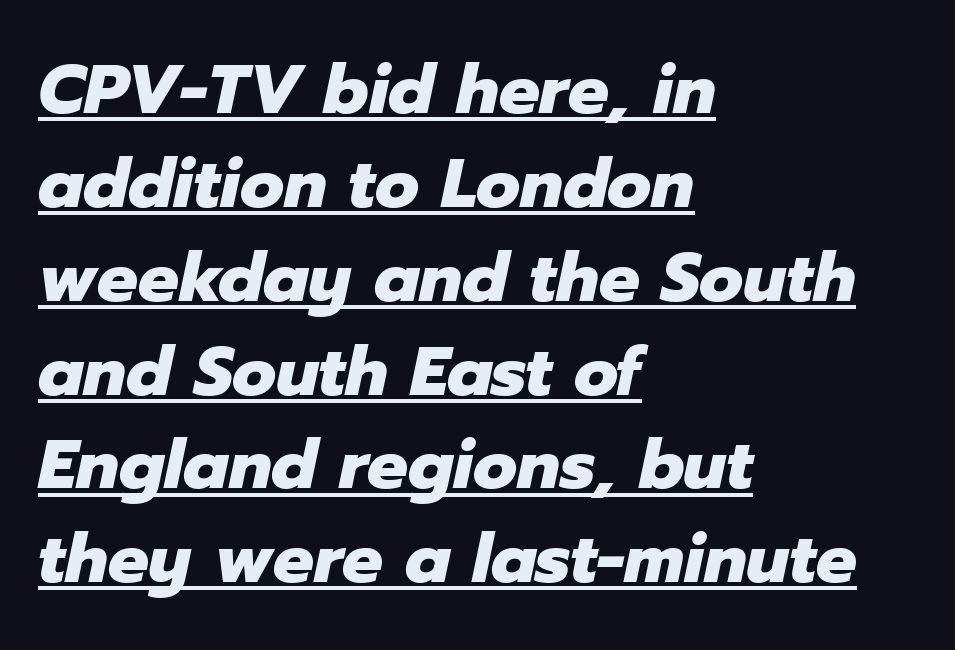
{"italic": "yes", "lean": "right", "slant_degrees": 12, "bold": "yes", "weight": "heavy", "width": "normal", "stroke_contrast": "low", "x_height": "medium", "monospaced": "no", "underline": "yes", "align": "left", "line_spacing": "normal", "line_spacing_ratio": 1.38, "letter_spacing": "normal", "letter_spacing_em": 0.0, "glyph_px": 68}
